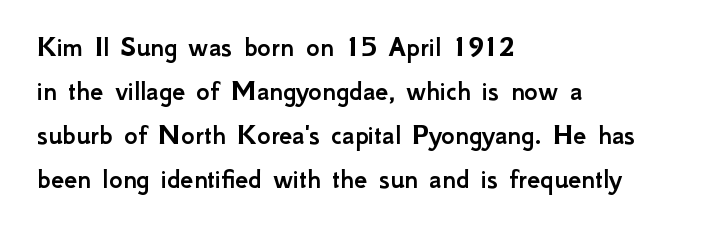
Q: Is the text italic (slanted)? A: No, it is upright.
Q: Is the typeface a serif or a sans-serif typeface? A: Sans-serif.
Q: Is the text underlined? A: No.
Q: How is the paragraph aligned? A: Left-aligned.
Q: Is the spacing between letters normal or unusually wide? A: Normal.
Q: Is the spacing between lines tight, normal or loose? A: Normal.
Q: Width (condensed, normal, or wide)? A: Normal.
Q: Stroke contrast? A: Low.
Q: x-height? A: Small.
Q: Monospaced? A: No.
